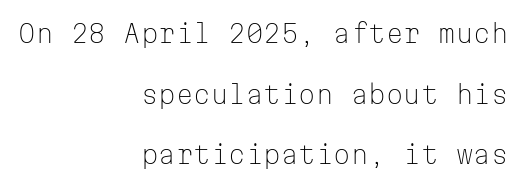
Quick note: interline space is abundant. A clean baseline with only descenders dipping below it. No extra tracking has been applied to these lines. Typeset ragged left — the right edge is the straight one. On a weight scale, this lands at 450 or below.
